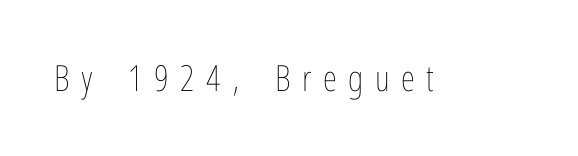
{"italic": "no", "bold": "no", "weight": "thin", "width": "condensed", "stroke_contrast": "low", "x_height": "medium", "monospaced": "no", "underline": "no", "letter_spacing": "wide", "letter_spacing_em": 0.32, "glyph_px": 36}
